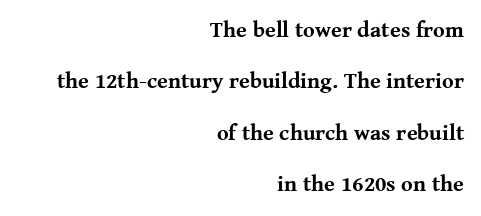
The image shows 22 px bold type, upright; set right-aligned, loose line spacing (2.34x), normal letter spacing, not underlined.
